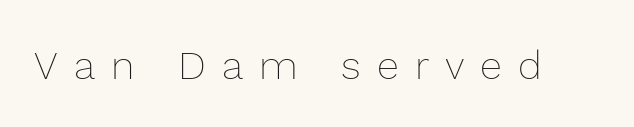
Q: Is the text bold? A: No.
Q: Is the text italic (slanted)? A: No, it is upright.
Q: Is the text underlined? A: No.
Q: Is the spacing between letters normal or unusually wide? A: Unusually wide.
Q: Width (condensed, normal, or wide)? A: Normal.
Q: x-height? A: Medium.
Q: Monospaced? A: No.
